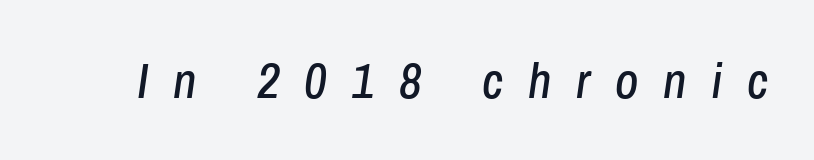
Q: Is the text italic (slanted)? A: Yes, it leans right by about 8 degrees.
Q: Is the text underlined? A: No.
Q: Is the spacing between letters normal or unusually wide? A: Unusually wide.
Q: Width (condensed, normal, or wide)? A: Condensed.
Q: Stroke contrast? A: Low.
Q: x-height? A: Medium.
Q: Monospaced? A: No.
